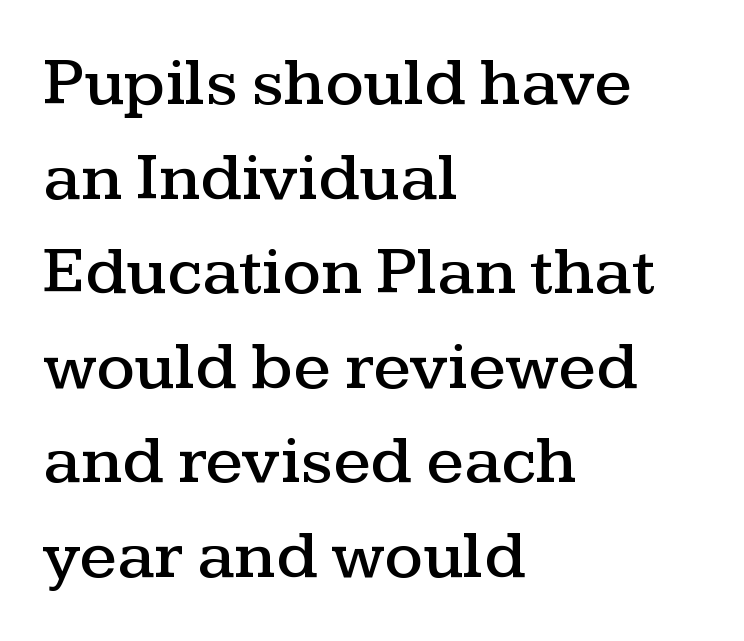
Q: Is the text italic (slanted)? A: No, it is upright.
Q: Is the typeface a serif or a sans-serif typeface? A: Serif.
Q: Is the text underlined? A: No.
Q: How is the paragraph aligned? A: Left-aligned.
Q: Is the spacing between letters normal or unusually wide? A: Normal.
Q: Is the spacing between lines tight, normal or loose? A: Normal.
Q: Width (condensed, normal, or wide)? A: Wide.
Q: Stroke contrast? A: Medium.
Q: x-height? A: Medium.
Q: Monospaced? A: No.
